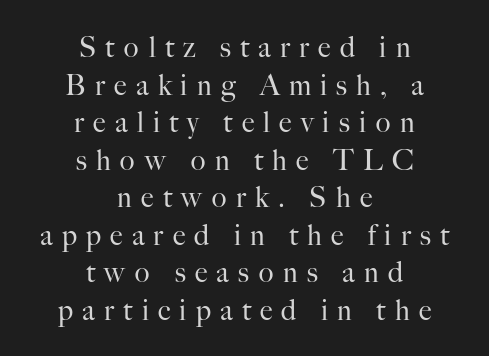
The image shows 28 px regular-weight serif type, upright; set centered, normal line spacing (1.34x), unusually wide letter spacing (+0.33 em), not underlined; high stroke contrast and a small x-height.
